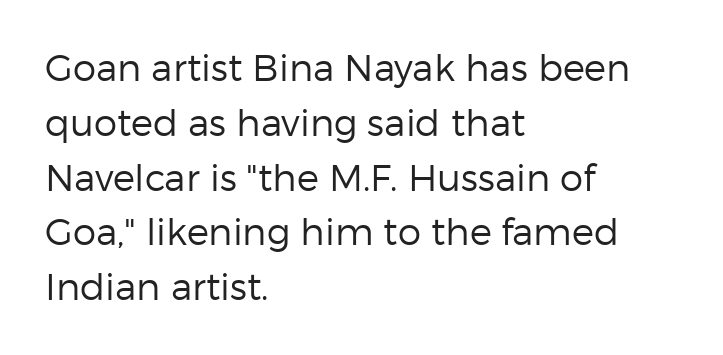
This sample has the flowing, uneven cadence of proportional lettering. Classification — sans serif. Is the type heavy? It reads as light-to-regular instead. Is the letter spacing exaggerated? No — it looks like the ordinary default. Ordinary non-slanted type is in use. Each row of text sits above clean, open space.
